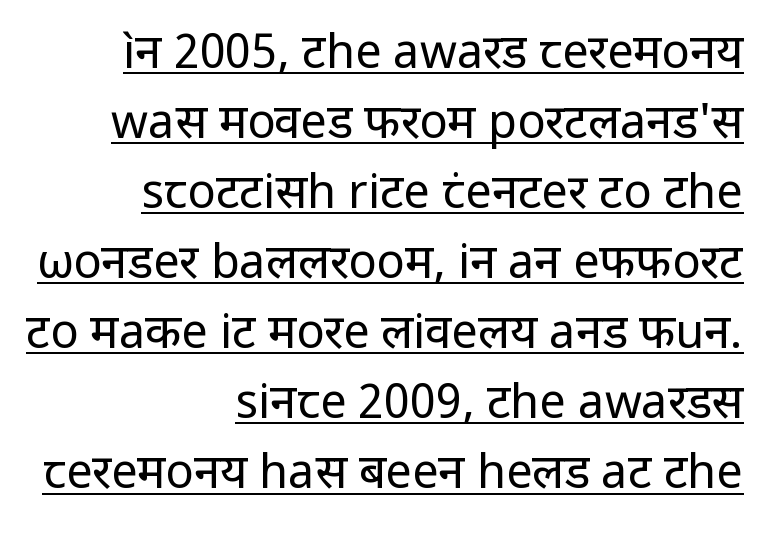
The image shows 47 px regular-weight sans-serif type, upright; set right-aligned, normal line spacing (1.49x), normal letter spacing, underlined; low stroke contrast and a medium x-height.
